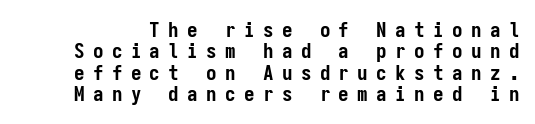
Q: Is the text bold? A: Yes.
Q: Is the text italic (slanted)? A: No, it is upright.
Q: Is the text underlined? A: No.
Q: Is the spacing between letters normal or unusually wide? A: Unusually wide.
Q: Is the spacing between lines tight, normal or loose? A: Tight.
